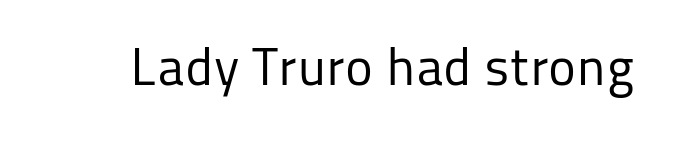
Q: Is the text bold? A: No.
Q: Is the text italic (slanted)? A: No, it is upright.
Q: Is the typeface a serif or a sans-serif typeface? A: Sans-serif.
Q: Is the text underlined? A: No.
Q: Is the spacing between letters normal or unusually wide? A: Normal.
Q: Width (condensed, normal, or wide)? A: Normal.
Q: Stroke contrast? A: Low.
Q: x-height? A: Medium.
Q: Monospaced? A: No.
